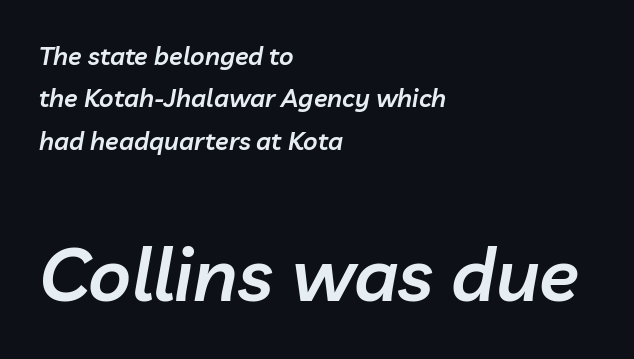
Q: Is the text bold? A: Semi-bold.
Q: Is the text italic (slanted)? A: Yes, it leans right by about 10 degrees.
Q: Is the text underlined? A: No.
Q: How is the paragraph aligned? A: Left-aligned.
Q: Is the spacing between letters normal or unusually wide? A: Normal.
Q: Is the spacing between lines tight, normal or loose? A: Normal.
Q: Which block of text is set in a larger size, the first (top) or the second (bottom)? A: The second (bottom) one.
Q: Width (condensed, normal, or wide)? A: Normal.
Q: Stroke contrast? A: Low.
Q: x-height? A: Medium.
Q: Monospaced? A: No.
